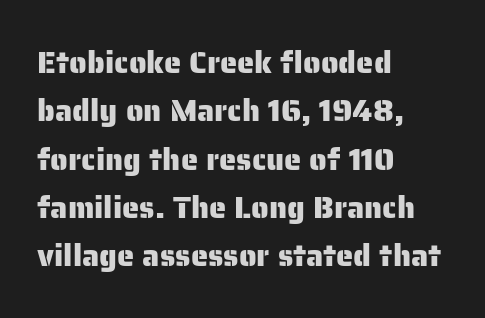
{"serif": "no", "italic": "no", "width": "normal", "stroke_contrast": "low", "x_height": "medium", "monospaced": "no", "underline": "no", "align": "left", "line_spacing": "normal", "line_spacing_ratio": 1.56, "letter_spacing": "normal", "letter_spacing_em": 0.0, "glyph_px": 31}
